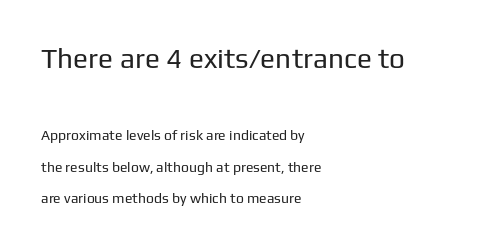
The image shows 28 px regular-weight sans-serif type, upright; set left-aligned, loose line spacing (2.25x), normal letter spacing, not underlined; the first (top) block is 2.0x larger; low stroke contrast and a medium x-height.
